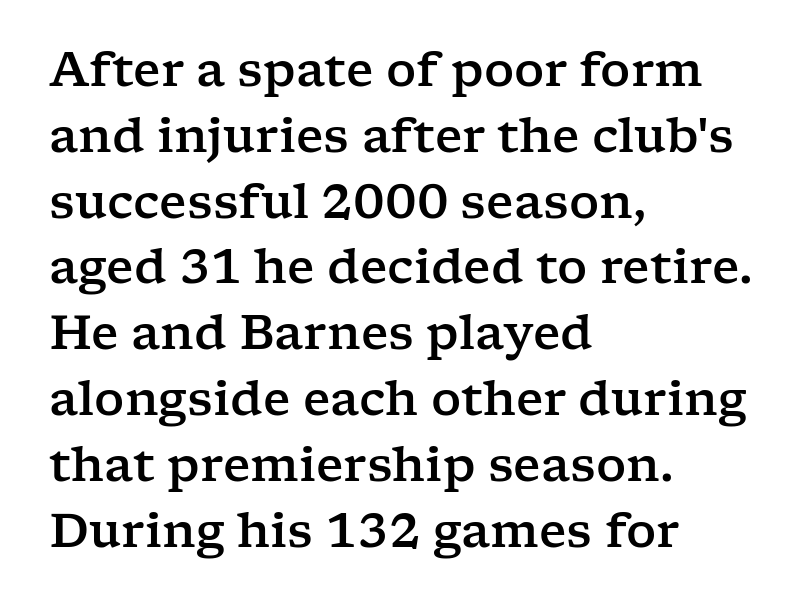
The image shows 47 px wide serif type, upright; set left-aligned, normal line spacing (1.4x), normal letter spacing, not underlined; low stroke contrast and a medium x-height.
